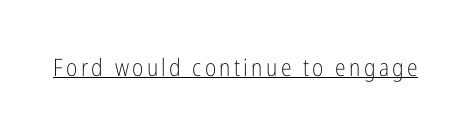
Q: Is the text bold? A: No.
Q: Is the text italic (slanted)? A: No, it is upright.
Q: Is the text underlined? A: Yes.
